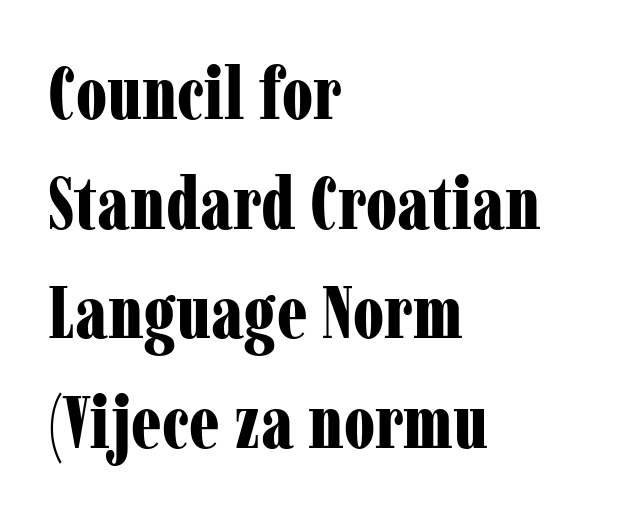
{"serif": "yes", "italic": "no", "bold": "yes", "weight": "bold", "width": "condensed", "stroke_contrast": "low", "x_height": "medium", "monospaced": "no", "underline": "no", "align": "left", "line_spacing": "normal", "line_spacing_ratio": 1.48, "letter_spacing": "normal", "letter_spacing_em": 0.0, "glyph_px": 74}
